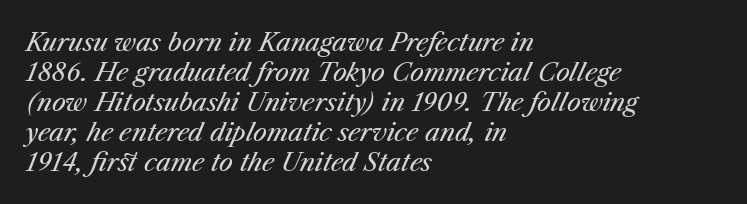
Q: Is the text bold? A: No.
Q: Is the text italic (slanted)? A: Yes, it leans right by about 23 degrees.
Q: Is the text underlined? A: No.
Q: How is the paragraph aligned? A: Left-aligned.
Q: Is the spacing between letters normal or unusually wide? A: Normal.
